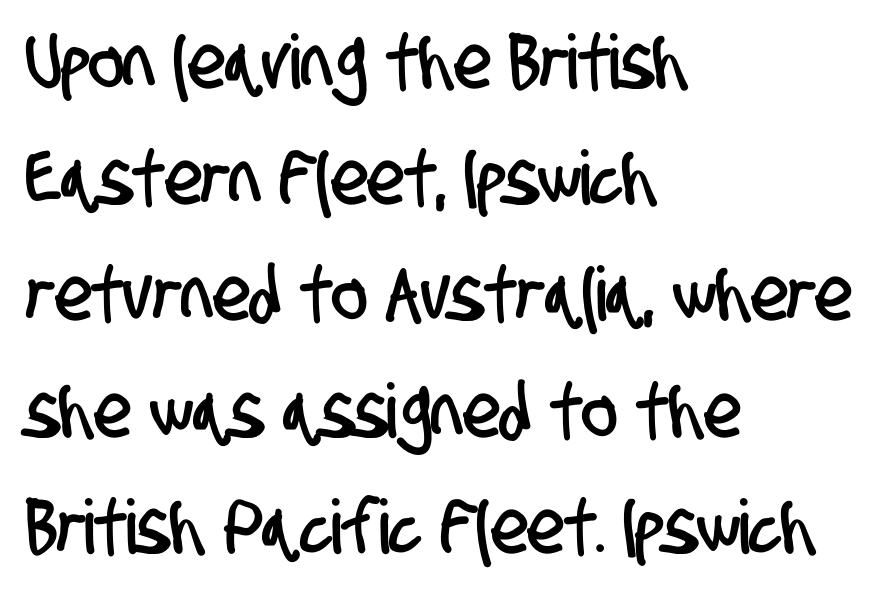
The image shows 75 px condensed sans-serif type; set left-aligned, normal line spacing (1.55x), normal letter spacing, not underlined; low stroke contrast and a large x-height.
